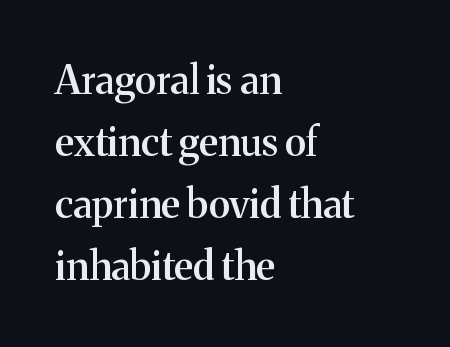
The image shows 39 px semibold serif type, upright; set left-aligned, normal line spacing (1.59x), normal letter spacing, not underlined; medium stroke contrast and a medium x-height.
